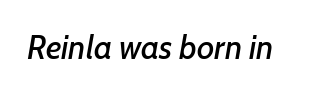
The image shows 33 px text type, italic (leaning right); set normal letter spacing, not underlined; low stroke contrast and a medium x-height.
